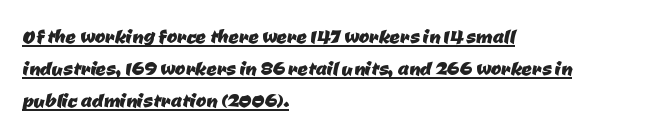
Q: Is the text underlined? A: Yes.
Q: How is the paragraph aligned? A: Left-aligned.
Q: Is the spacing between letters normal or unusually wide? A: Normal.
Q: Is the spacing between lines tight, normal or loose? A: Normal.
